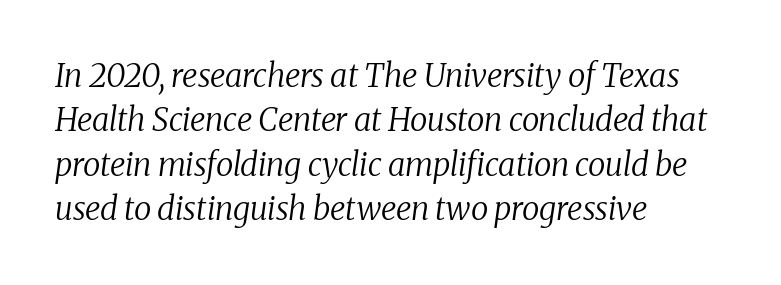
Q: Is the text bold? A: No.
Q: Is the text italic (slanted)? A: Yes, it leans right by about 8 degrees.
Q: Is the typeface a serif or a sans-serif typeface? A: Serif.
Q: Is the text underlined? A: No.
Q: How is the paragraph aligned? A: Left-aligned.
Q: Is the spacing between letters normal or unusually wide? A: Normal.
Q: Is the spacing between lines tight, normal or loose? A: Normal.
Q: Width (condensed, normal, or wide)? A: Normal.
Q: Stroke contrast? A: Medium.
Q: x-height? A: Medium.
Q: Monospaced? A: No.
